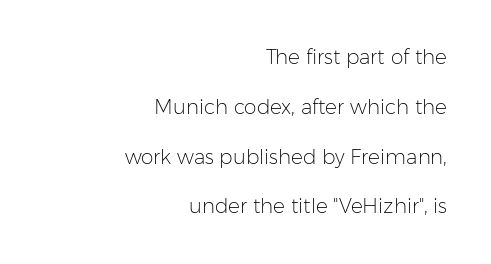
Students, note that the glyphs here touch the page at normal intervals. Glance below the letters and you will spot only blank space. Interline gaps are noticeably wide in this sample. Compared with a typical body face, this is equally light or lighter still.
